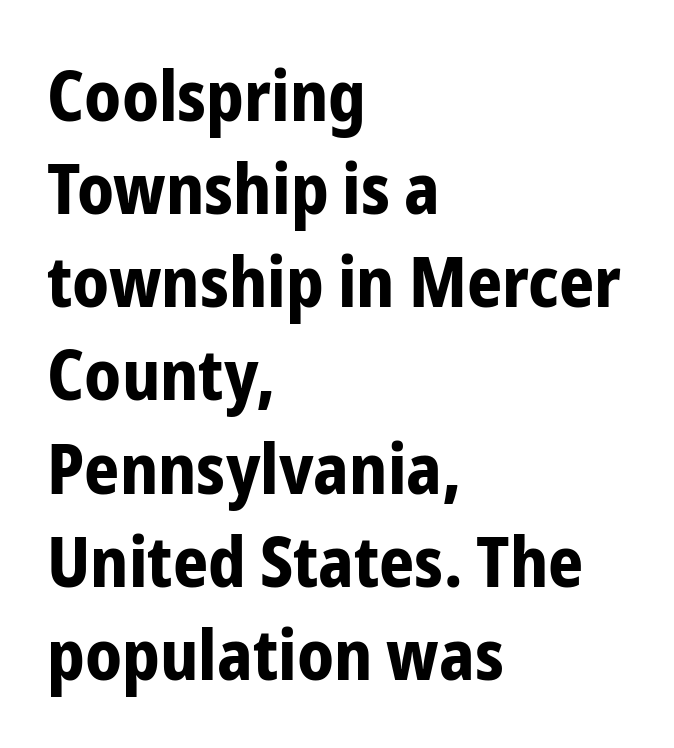
Q: Is the text bold? A: Yes.
Q: Is the text italic (slanted)? A: No, it is upright.
Q: Is the typeface a serif or a sans-serif typeface? A: Sans-serif.
Q: Is the text underlined? A: No.
Q: How is the paragraph aligned? A: Left-aligned.
Q: Is the spacing between letters normal or unusually wide? A: Normal.
Q: Is the spacing between lines tight, normal or loose? A: Normal.
Q: Width (condensed, normal, or wide)? A: Condensed.
Q: Stroke contrast? A: Low.
Q: x-height? A: Medium.
Q: Monospaced? A: No.
